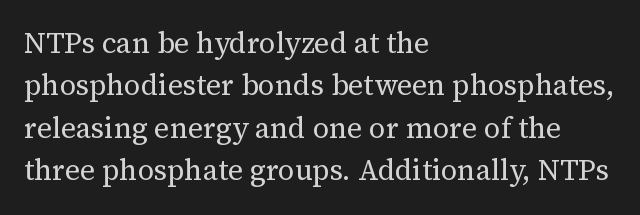
The image shows 29 px regular-weight serif type, upright; set left-aligned, normal line spacing (1.46x), normal letter spacing, not underlined; medium stroke contrast and a medium x-height.
